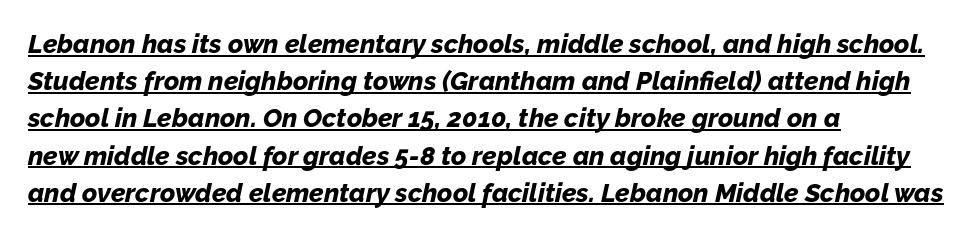
The image shows 26 px bold type, italic (leaning right); set left-aligned, normal line spacing (1.43x), normal letter spacing, underlined.
